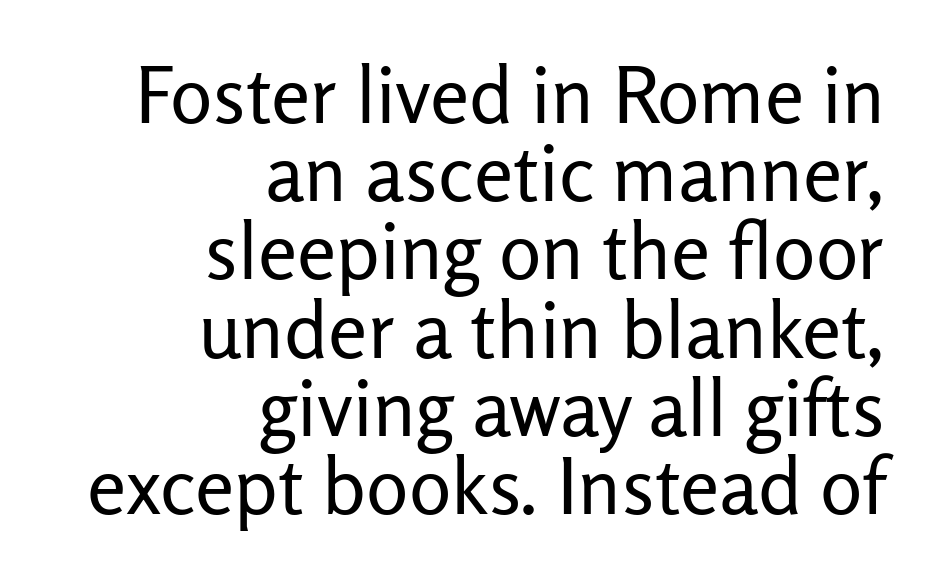
{"serif": "no", "italic": "no", "bold": "no", "weight": "regular", "width": "normal", "stroke_contrast": "low", "x_height": "medium", "monospaced": "no", "underline": "no", "align": "right", "line_spacing": "tight", "line_spacing_ratio": 0.99, "letter_spacing": "normal", "letter_spacing_em": 0.0, "glyph_px": 79}
